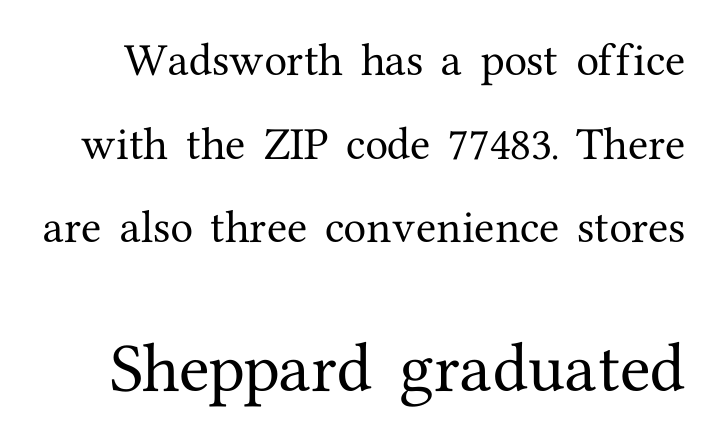
Successive baselines arrive slowly, with a big drop between each. The designer gave the closing block more size than the opening block. Nobody touched the tracking dial on this one. The specimen reads as upright at a glance. Here the designer chose a conventional face with non-uniform glyph widths.
